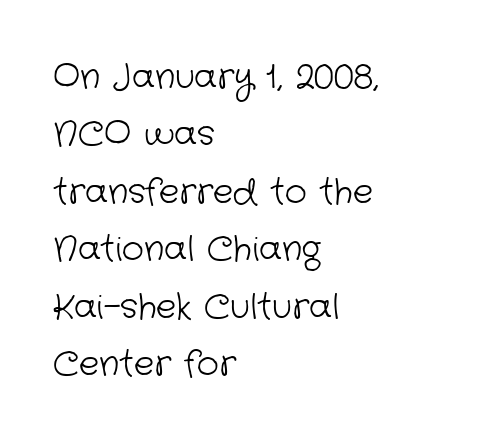
{"serif": "no", "bold": "no", "weight": "light", "width": "normal", "stroke_contrast": "low", "x_height": "medium", "monospaced": "no", "underline": "no", "align": "left", "line_spacing": "normal", "line_spacing_ratio": 1.69, "letter_spacing": "normal", "letter_spacing_em": 0.0, "glyph_px": 34}
